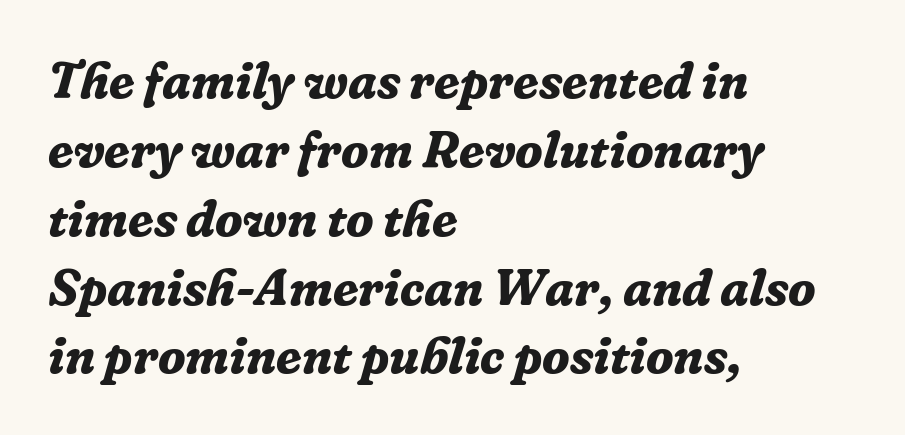
The image shows 51 px bold serif type, italic (leaning right); set left-aligned, normal line spacing (1.35x), normal letter spacing, not underlined; low stroke contrast and a medium x-height.
